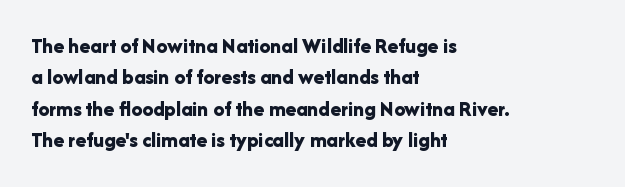
The vertical gap from one line to the next is medium. Bold? Absolutely — the strokes are thick and heavy. Plain, unruled lines of type. The ragged edge is on the right, which tells us the setting is flush left.
